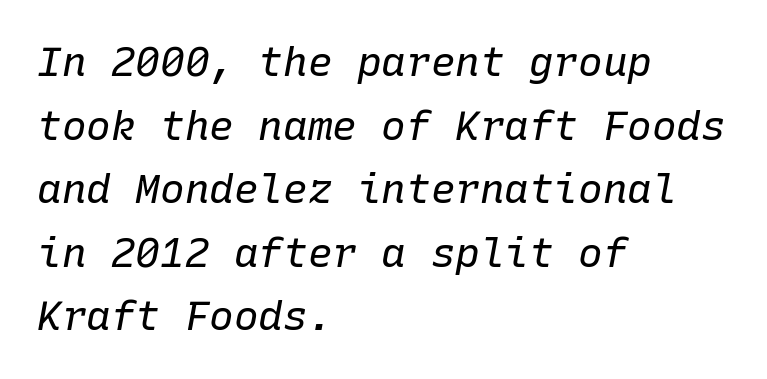
These lines are set flush left with a ragged right edge. Fixed-width glyphs throughout — classic coding-font behaviour. The passage shown is not bold in any degree. Letter spacing: default. The whole block is typeset with a tilt.
